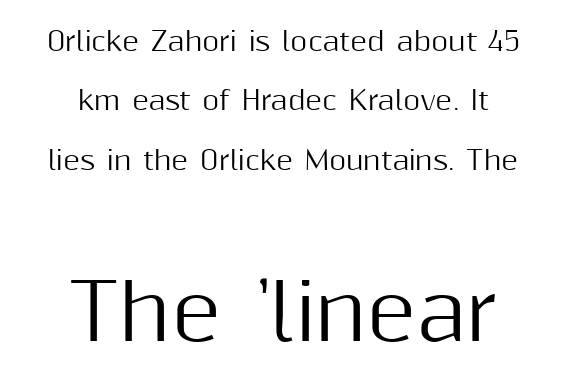
The image shows 77 px sans-serif type, upright; set centered, loose line spacing (2.28x), normal letter spacing, not underlined; the second (bottom) block is 2.96x larger; medium stroke contrast and a medium x-height.
